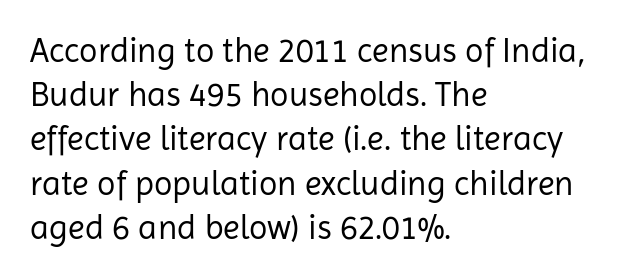
A roman cut, with each character standing at attention. A normal amount of white space separates one row of letters from the next. Is the block centered? No — it sits flush against the left margin. Proportional: the letters do not fall into vertical columns. Caption: standard tracking, unaltered.
